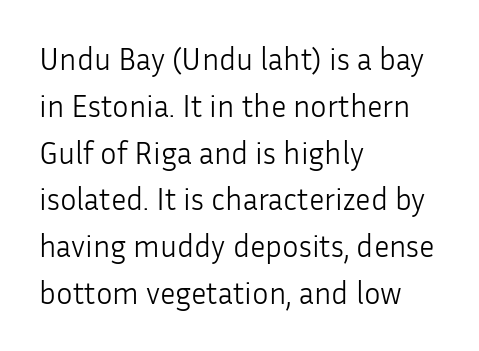
Unlike italic type, these characters show no tilt at all. Evenly set lines give the paragraph a standard silhouette. The space beneath each line is pristine and unruled. Here the designer chose a conventional face with non-uniform glyph widths. On a weight scale, this lands at 450 or below. Standard letterfit; no display-style spreading of the glyphs.
